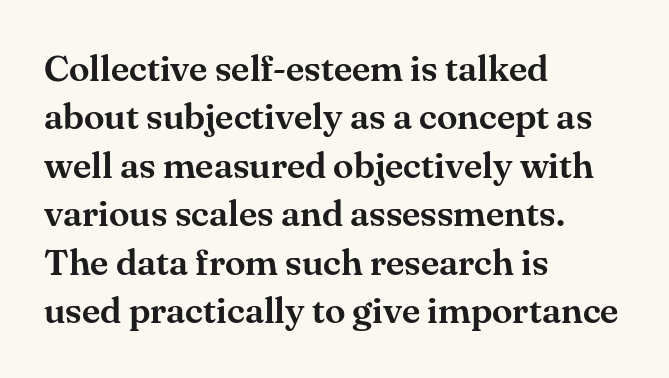
Q: Is the text italic (slanted)? A: No, it is upright.
Q: Is the typeface a serif or a sans-serif typeface? A: Serif.
Q: Is the text underlined? A: No.
Q: How is the paragraph aligned? A: Left-aligned.
Q: Is the spacing between letters normal or unusually wide? A: Normal.
Q: Is the spacing between lines tight, normal or loose? A: Normal.
Q: Width (condensed, normal, or wide)? A: Normal.
Q: Stroke contrast? A: Medium.
Q: x-height? A: Small.
Q: Monospaced? A: No.
